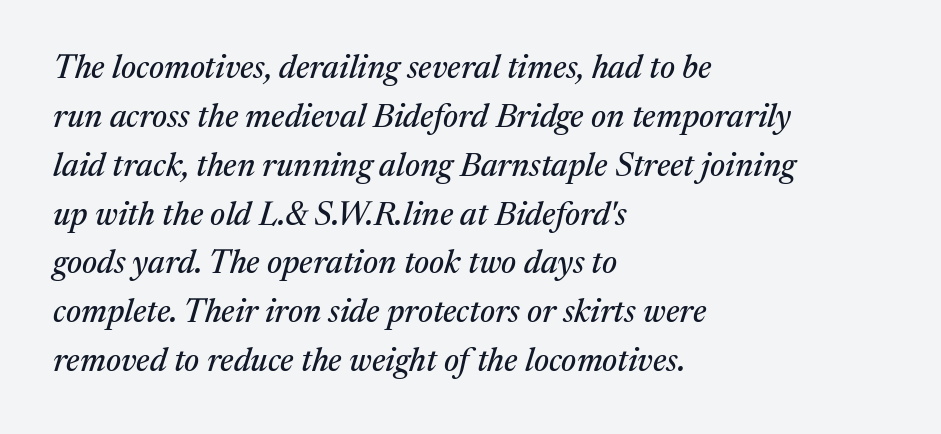
There's an unmistakable incline to the writing here. Horizontally, the lines are justified to the leading edge only. The horizontal fit of the characters is conventional and even. The area under the type is left untouched. Looks like regular typesetting: each glyph gets only the width it needs. I'd call this a serif setting — the letters wear small feet.
